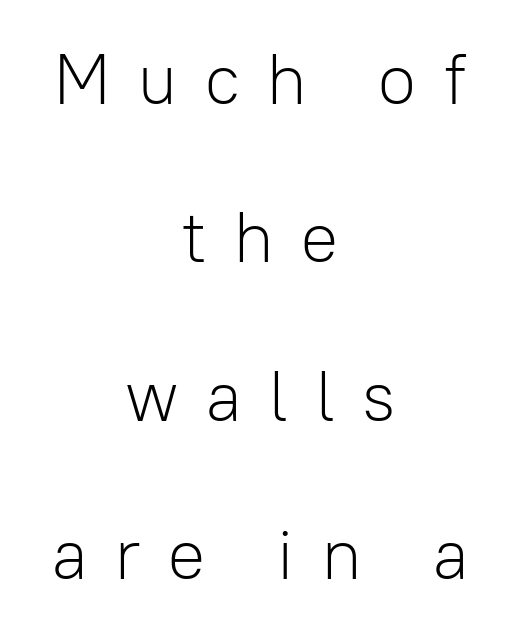
The image shows 72 px light sans-serif type, upright; set centered, loose line spacing (2.2x), unusually wide letter spacing (+0.36 em), not underlined; low stroke contrast and a medium x-height.
